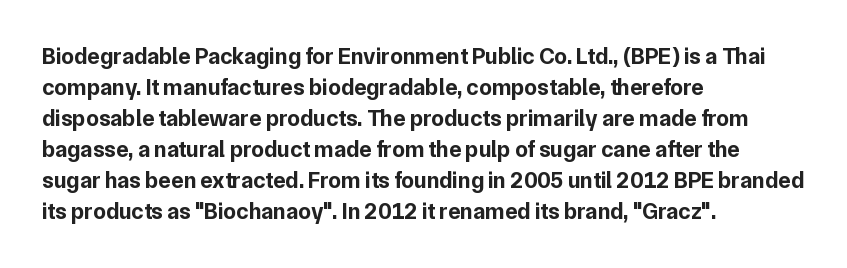
The image shows 23 px bold type, upright; set left-aligned, normal line spacing (1.35x), normal letter spacing, not underlined.
